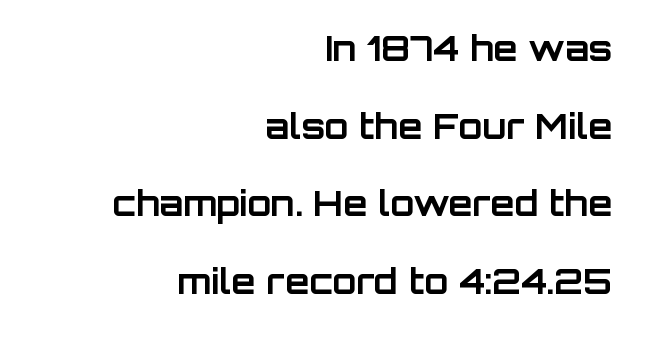
Q: Is the text bold? A: Yes.
Q: Is the text italic (slanted)? A: No, it is upright.
Q: Is the typeface a serif or a sans-serif typeface? A: Sans-serif.
Q: Is the text underlined? A: No.
Q: How is the paragraph aligned? A: Right-aligned.
Q: Is the spacing between letters normal or unusually wide? A: Normal.
Q: Is the spacing between lines tight, normal or loose? A: Loose.
Q: Width (condensed, normal, or wide)? A: Normal.
Q: Stroke contrast? A: Low.
Q: x-height? A: Large.
Q: Monospaced? A: No.
